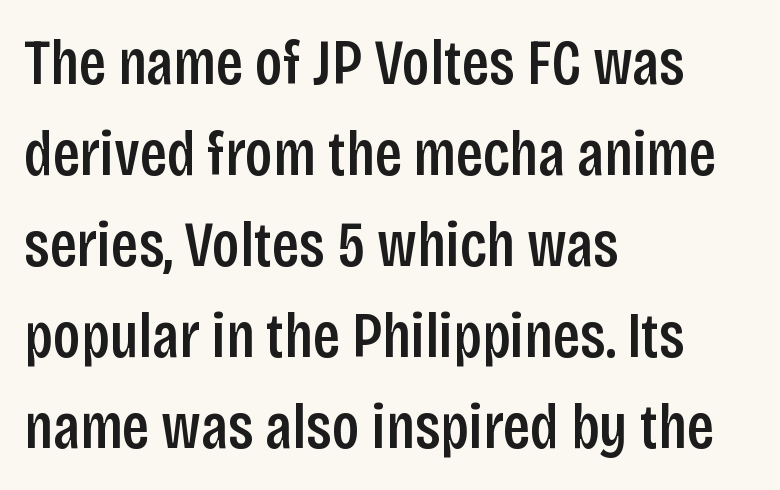
Spacing verdict: proportional, widths tailored to each character. If you drew a line through each stem, it would be perfectly vertical. These lines are set flush left with a ragged right edge. Semibold letterforms, between regular and bold. Does the leading feel generous? No, just average. The zone under the glyphs is completely vacant.
